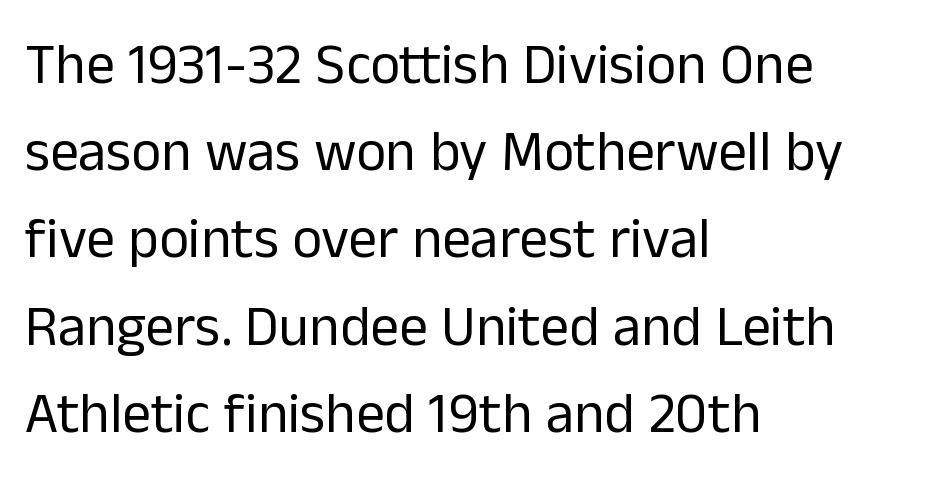
Q: Is the text bold? A: No.
Q: Is the text italic (slanted)? A: No, it is upright.
Q: Is the typeface a serif or a sans-serif typeface? A: Sans-serif.
Q: Is the text underlined? A: No.
Q: How is the paragraph aligned? A: Left-aligned.
Q: Is the spacing between letters normal or unusually wide? A: Normal.
Q: Is the spacing between lines tight, normal or loose? A: Normal.
Q: Width (condensed, normal, or wide)? A: Normal.
Q: Stroke contrast? A: Low.
Q: x-height? A: Medium.
Q: Monospaced? A: No.
